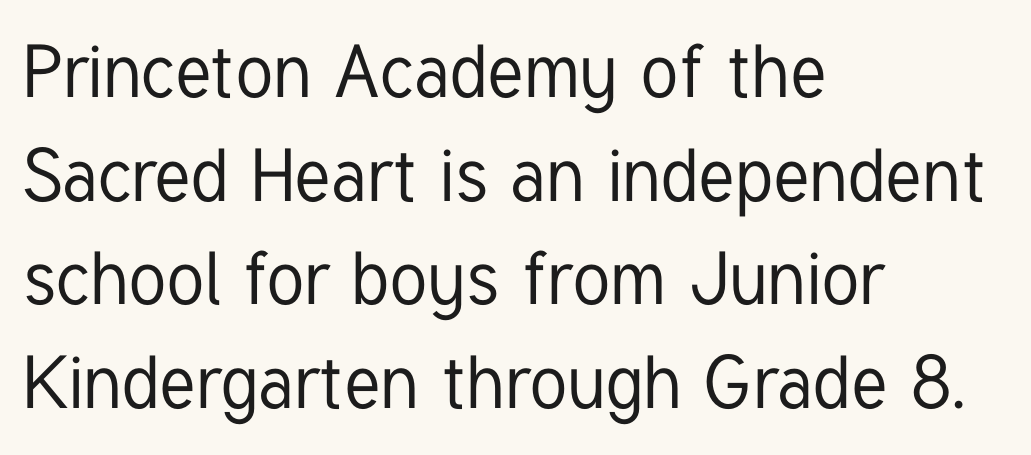
Q: Is the text italic (slanted)? A: No, it is upright.
Q: Is the typeface a serif or a sans-serif typeface? A: Sans-serif.
Q: Is the text underlined? A: No.
Q: How is the paragraph aligned? A: Left-aligned.
Q: Is the spacing between letters normal or unusually wide? A: Normal.
Q: Is the spacing between lines tight, normal or loose? A: Normal.
Q: Width (condensed, normal, or wide)? A: Condensed.
Q: Stroke contrast? A: Low.
Q: x-height? A: Medium.
Q: Monospaced? A: No.
